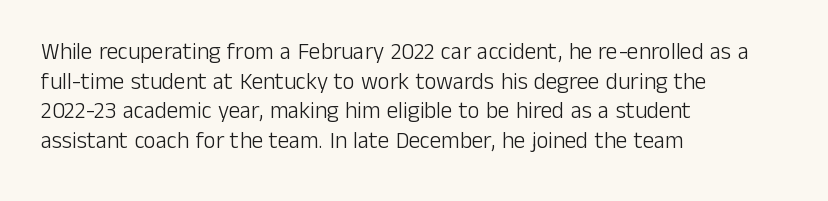
{"italic": "no", "bold": "no", "underline": "no", "align": "left", "line_spacing": "normal", "line_spacing_ratio": 1.29, "letter_spacing": "normal", "letter_spacing_em": 0.0, "glyph_px": 23}
